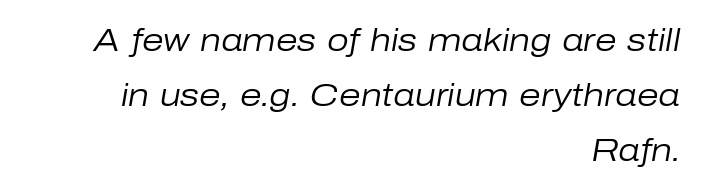
{"italic": "yes", "lean": "right", "slant_degrees": 10, "bold": "no", "weight": "regular", "width": "normal", "stroke_contrast": "low", "x_height": "medium", "monospaced": "no", "underline": "no", "align": "right", "line_spacing_ratio": 1.77, "letter_spacing": "normal", "letter_spacing_em": 0.0, "glyph_px": 31}
